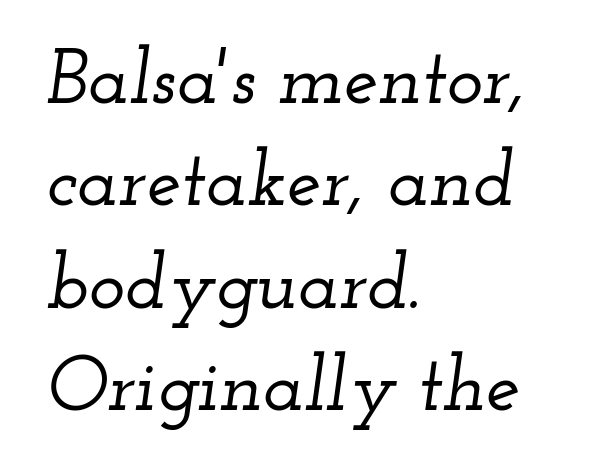
What stands out about the letter spacing? Nothing — it is the standard amount. Underline: absent. This sample has the flowing, uneven cadence of proportional lettering. How would I describe the line gaps? Plain and ordinary.
